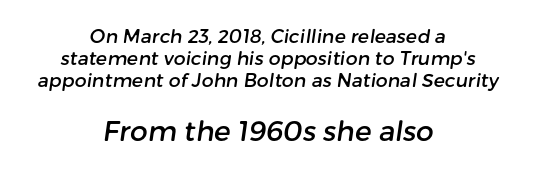
The foot of each line stays bare and open. These lines are rendered in a variable-pitch font. The paragraph has two soft edges and a firm central axis. Honestly, the letter spacing is just normal — you wouldn't notice it. Does the type have serifs? No, each stem ends abruptly.
